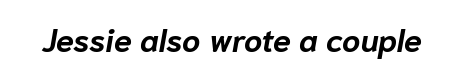
The image shows 32 px bold type, italic (leaning right); set normal letter spacing, not underlined; low stroke contrast and a medium x-height.
